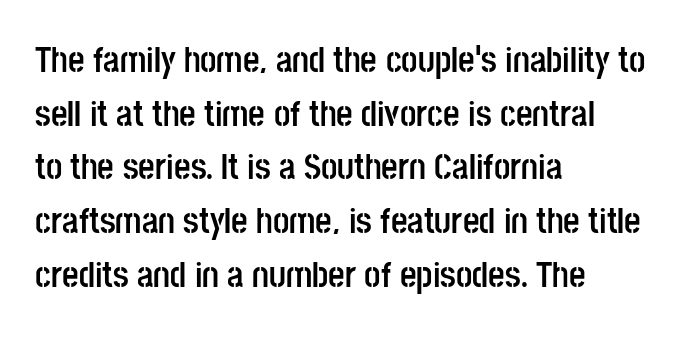
Q: Is the text bold? A: Yes.
Q: Is the text italic (slanted)? A: No, it is upright.
Q: Is the typeface a serif or a sans-serif typeface? A: Sans-serif.
Q: Is the text underlined? A: No.
Q: How is the paragraph aligned? A: Left-aligned.
Q: Is the spacing between letters normal or unusually wide? A: Normal.
Q: Is the spacing between lines tight, normal or loose? A: Normal.
Q: Width (condensed, normal, or wide)? A: Condensed.
Q: Stroke contrast? A: Low.
Q: x-height? A: Large.
Q: Monospaced? A: No.
